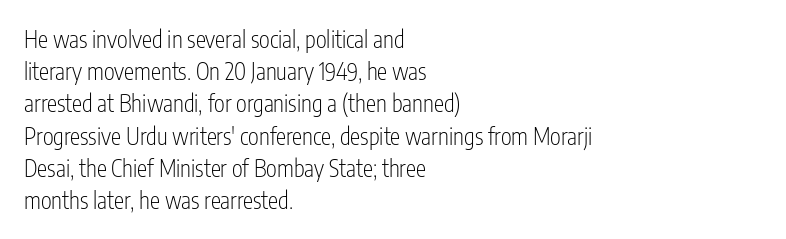
Regarding leading, the lines here are spaced in the standard way. The setting favours the left margin, as ordinary paragraphs usually do. The typeface has the unassuming heft of standard copy or less. The tracking reads as untouched default to a designer's eye. Type without underlining. Vertical strokes here are truly vertical.
